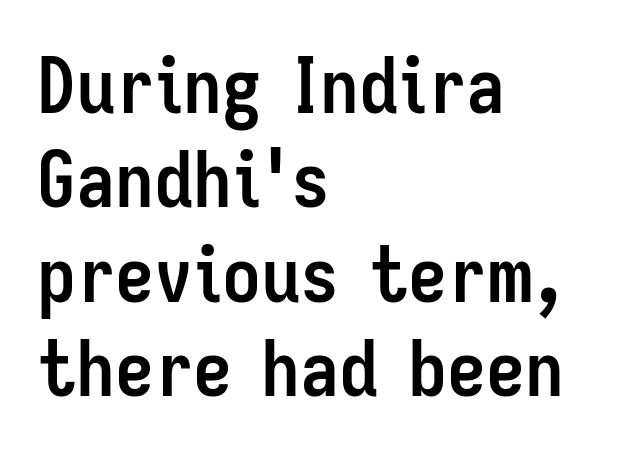
Q: Is the text bold? A: Yes.
Q: Is the text italic (slanted)? A: No, it is upright.
Q: Is the typeface a serif or a sans-serif typeface? A: Sans-serif.
Q: Is the text underlined? A: No.
Q: How is the paragraph aligned? A: Left-aligned.
Q: Is the spacing between letters normal or unusually wide? A: Normal.
Q: Width (condensed, normal, or wide)? A: Condensed.
Q: Stroke contrast? A: Low.
Q: x-height? A: Medium.
Q: Monospaced? A: No.
